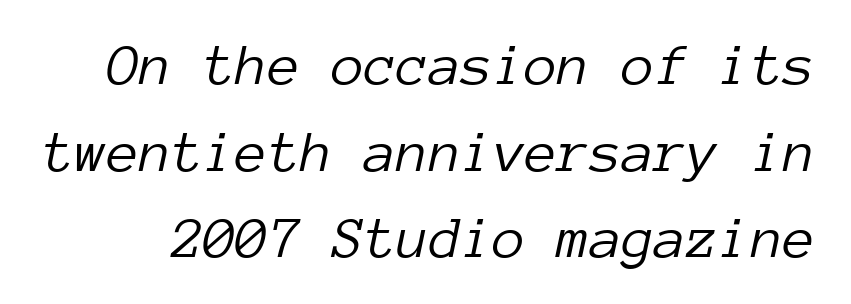
The image shows 59 px light type, italic (leaning right), monospaced; set normal line spacing (1.47x), normal letter spacing, not underlined; low stroke contrast and a medium x-height.
